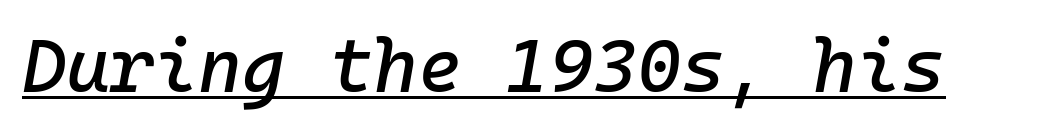
{"italic": "yes", "lean": "right", "slant_degrees": 10, "width": "normal", "stroke_contrast": "low", "x_height": "medium", "monospaced": "yes", "underline": "yes", "letter_spacing": "normal", "letter_spacing_em": 0.0, "glyph_px": 75}
